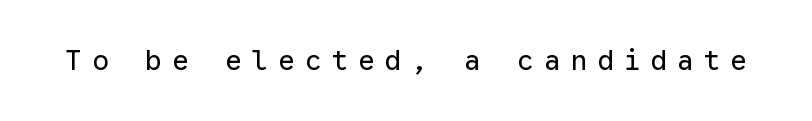
The image shows 28 px regular-weight sans-serif type, upright, monospaced; set unusually wide letter spacing (+0.35 em), not underlined; low stroke contrast and a medium x-height.
